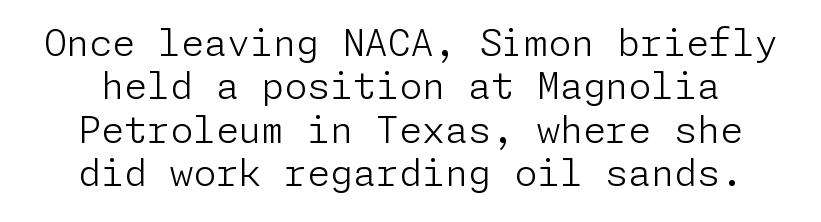
The image shows 37 px light sans-serif type, upright; set line spacing 1.17x, normal letter spacing, not underlined; low stroke contrast and a medium x-height.
